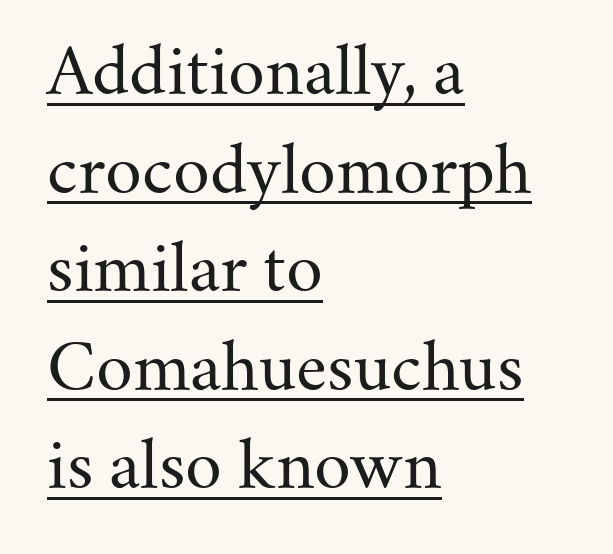
The image shows 64 px regular-weight serif type, upright; set left-aligned, normal line spacing (1.54x), normal letter spacing, underlined; medium stroke contrast and a small x-height.
